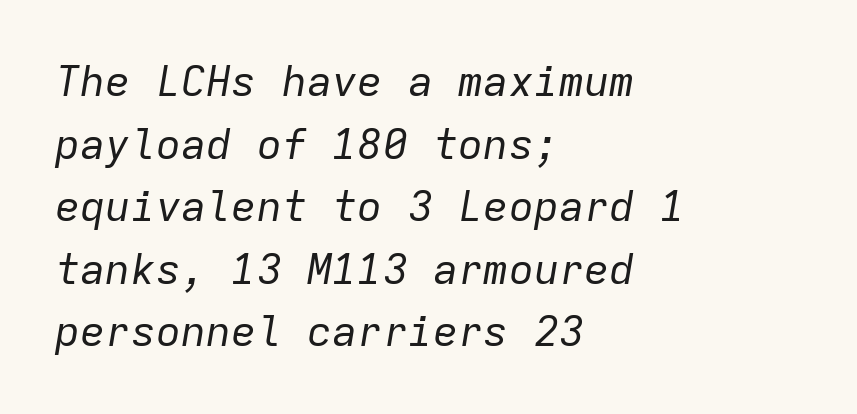
These lines are set flush left with a ragged right edge. The space beneath each line is pristine and unruled. The typeface has the unassuming heft of standard copy or less. Caption: standard tracking, unaltered. In terms of posture, this sample is oblique. The letters march in equal steps, a hallmark of fixed-pitch type.
